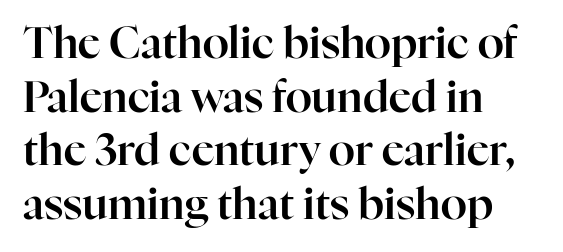
Q: Is the text italic (slanted)? A: No, it is upright.
Q: Is the typeface a serif or a sans-serif typeface? A: Serif.
Q: Is the text underlined? A: No.
Q: How is the paragraph aligned? A: Left-aligned.
Q: Is the spacing between letters normal or unusually wide? A: Normal.
Q: Is the spacing between lines tight, normal or loose? A: Normal.
Q: Width (condensed, normal, or wide)? A: Normal.
Q: Stroke contrast? A: High.
Q: x-height? A: Medium.
Q: Monospaced? A: No.
